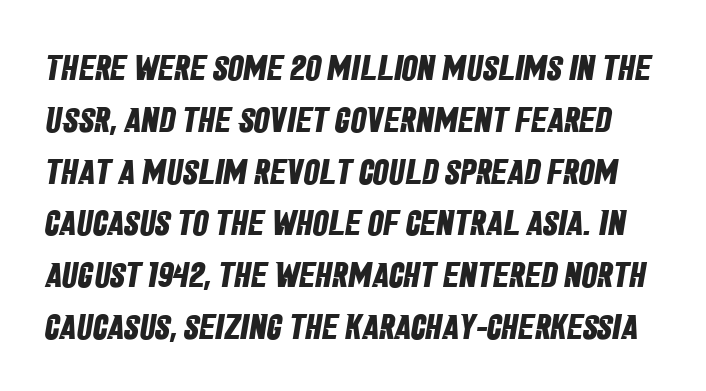
{"serif": "no", "bold": "yes", "weight": "bold", "width": "condensed", "stroke_contrast": "low", "x_height": "large", "monospaced": "no", "underline": "no", "line_spacing": "normal", "line_spacing_ratio": 1.48, "letter_spacing": "normal", "letter_spacing_em": 0.0, "glyph_px": 35}
